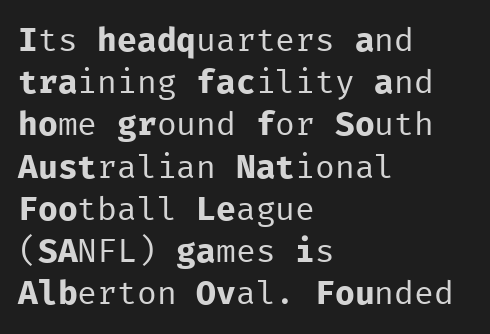
Q: Is the text bold? A: No.
Q: Is the text italic (slanted)? A: No, it is upright.
Q: Is the typeface a serif or a sans-serif typeface? A: Sans-serif.
Q: Is the text underlined? A: No.
Q: How is the paragraph aligned? A: Left-aligned.
Q: Is the spacing between letters normal or unusually wide? A: Normal.
Q: Is the spacing between lines tight, normal or loose? A: Normal.
Q: Width (condensed, normal, or wide)? A: Normal.
Q: Stroke contrast? A: Low.
Q: x-height? A: Medium.
Q: Monospaced? A: Yes.
